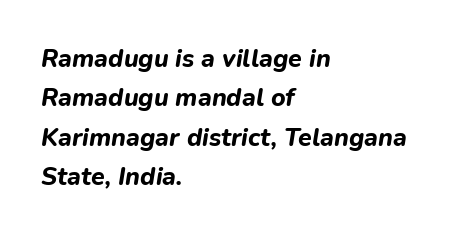
The image shows 25 px bold type, italic (leaning right); set left-aligned, normal line spacing (1.58x), normal letter spacing, not underlined.
